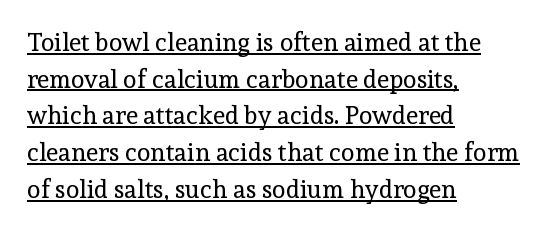
Q: Is the text bold? A: No.
Q: Is the text italic (slanted)? A: No, it is upright.
Q: Is the text underlined? A: Yes.
Q: How is the paragraph aligned? A: Left-aligned.
Q: Is the spacing between letters normal or unusually wide? A: Normal.
Q: Is the spacing between lines tight, normal or loose? A: Normal.
